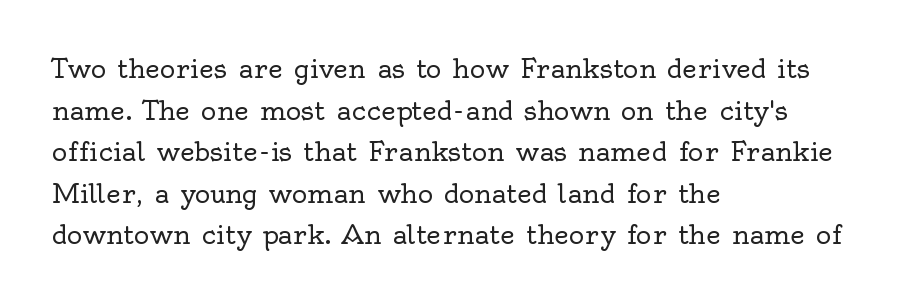
Q: Is the text bold? A: No.
Q: Is the text italic (slanted)? A: No, it is upright.
Q: Is the text underlined? A: No.
Q: How is the paragraph aligned? A: Left-aligned.
Q: Is the spacing between letters normal or unusually wide? A: Normal.
Q: Is the spacing between lines tight, normal or loose? A: Normal.
